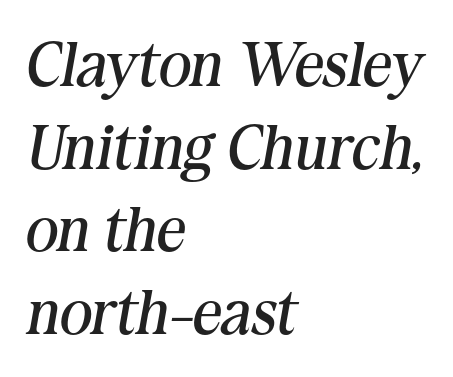
{"serif": "yes", "italic": "yes", "lean": "right", "slant_degrees": 10, "bold": "no", "weight": "regular", "width": "normal", "stroke_contrast": "medium", "x_height": "medium", "monospaced": "no", "underline": "no", "align": "left", "line_spacing": "normal", "line_spacing_ratio": 1.31, "letter_spacing": "normal", "letter_spacing_em": 0.0, "glyph_px": 63}
